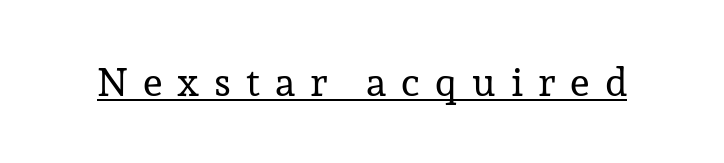
The image shows 40 px regular-weight serif type, upright; set unusually wide letter spacing (+0.38 em), underlined; low stroke contrast and a medium x-height.
